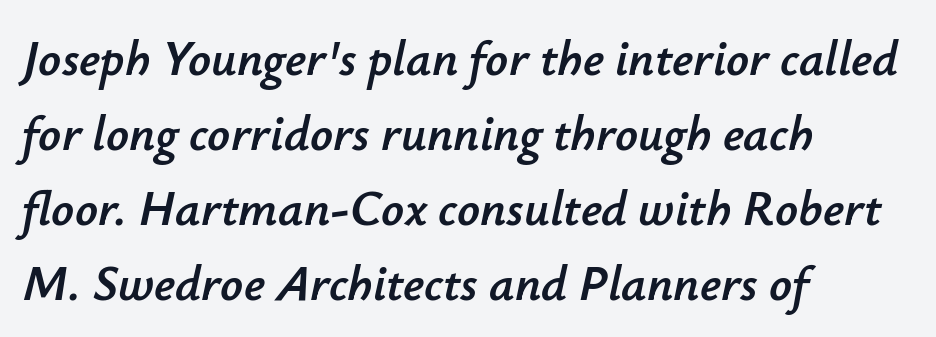
Glance below the letters and you will spot only blank space. One glance says typical: line gaps are just what's usual. The passage shown has conventional tracking throughout. A classic flush-left, rag-right setting is used for this passage. Slanted lettering throughout. These lines are rendered in a variable-pitch font.
